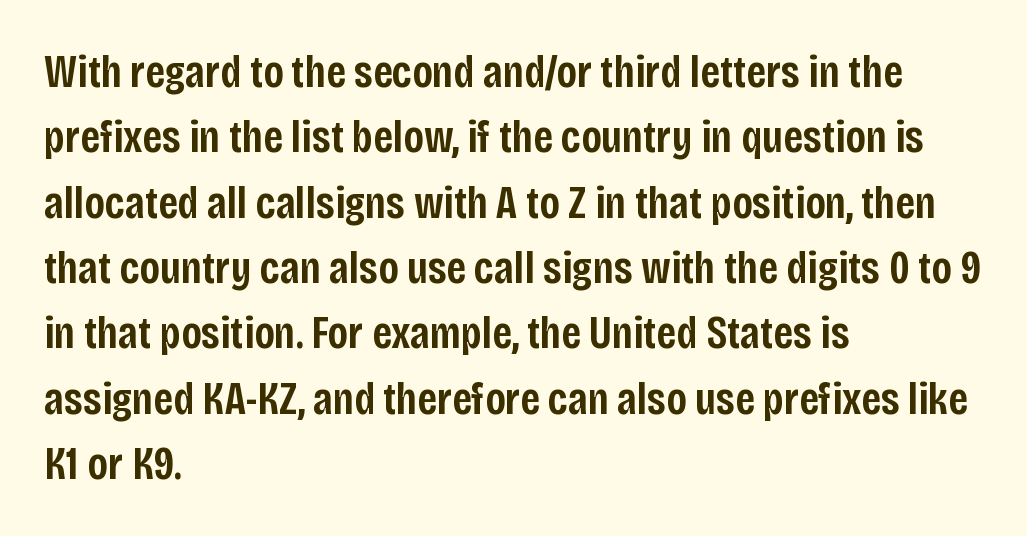
The text block is weighted toward the left margin, trailing off unevenly rightward. Quick note: interline space is typical. Plain, unruled lines of type. This rendering employs a face without finishing strokes, i.e., a sans-serif.
